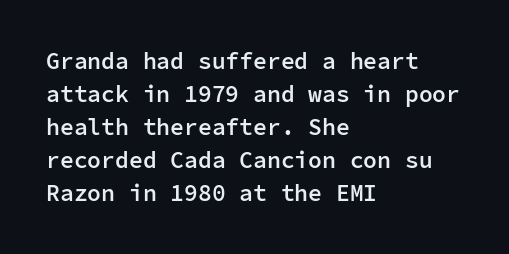
{"italic": "no", "bold": "semi", "underline": "no", "align": "left", "line_spacing": "normal", "line_spacing_ratio": 1.43, "letter_spacing": "normal", "letter_spacing_em": 0.0, "glyph_px": 23}
